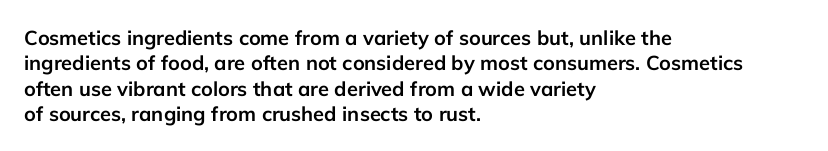
The image shows 20 px bold type, upright; set left-aligned, normal line spacing (1.27x), normal letter spacing, not underlined.
